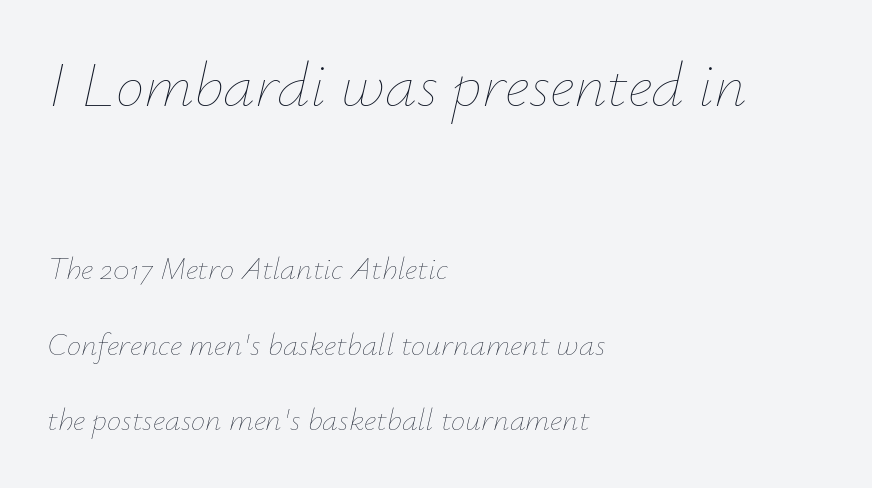
{"italic": "yes", "lean": "right", "slant_degrees": 12, "bold": "no", "weight": "thin", "width": "normal", "stroke_contrast": "low", "x_height": "small", "monospaced": "no", "underline": "no", "align": "left", "line_spacing": "loose", "line_spacing_ratio": 2.36, "letter_spacing": "normal", "letter_spacing_em": 0.0, "larger_block": "first", "size_ratio": 2.0, "glyph_px": 64}
